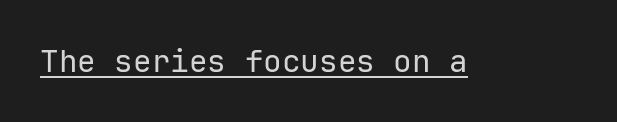
{"serif": "no", "italic": "no", "bold": "no", "weight": "regular", "width": "normal", "stroke_contrast": "low", "x_height": "medium", "monospaced": "yes", "underline": "yes", "letter_spacing": "normal", "letter_spacing_em": 0.0, "glyph_px": 31}
